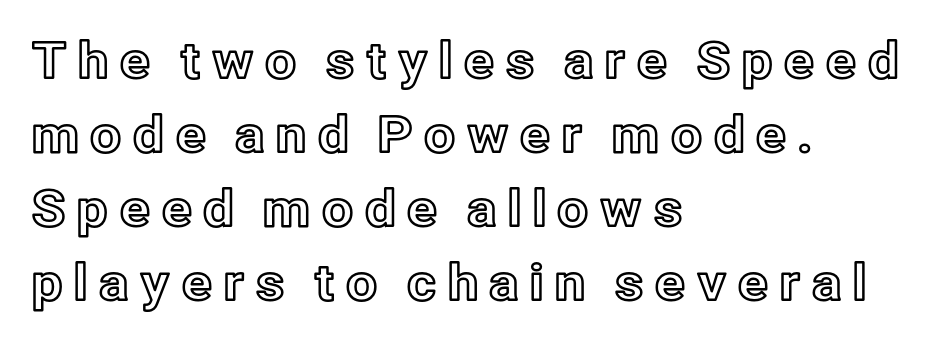
Q: Is the text italic (slanted)? A: No, it is upright.
Q: Is the text underlined? A: No.
Q: How is the paragraph aligned? A: Left-aligned.
Q: Is the spacing between lines tight, normal or loose? A: Normal.
Q: Width (condensed, normal, or wide)? A: Normal.
Q: x-height? A: Medium.
Q: Monospaced? A: No.
